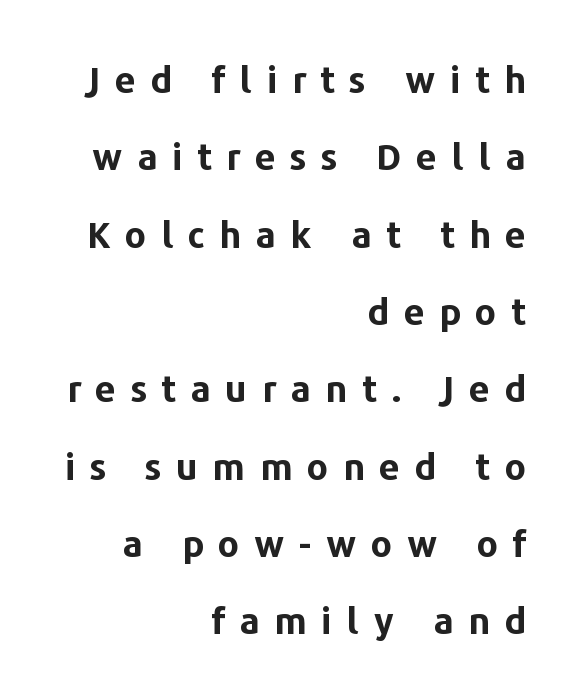
The image shows 37 px bold sans-serif type, upright; set right-aligned, loose line spacing (2.09x), unusually wide letter spacing (+0.39 em), not underlined; low stroke contrast and a medium x-height.
